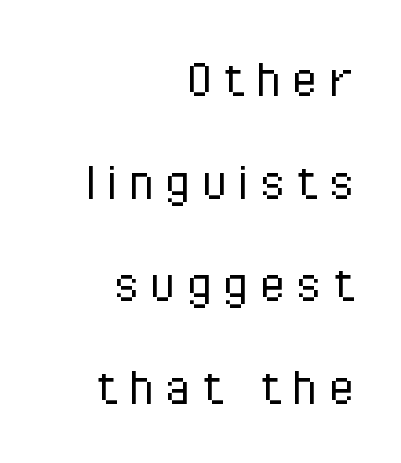
The image shows 60 px light, condensed sans-serif type, upright; set right-aligned, line spacing 1.71x, not underlined; low stroke contrast and a medium x-height.
